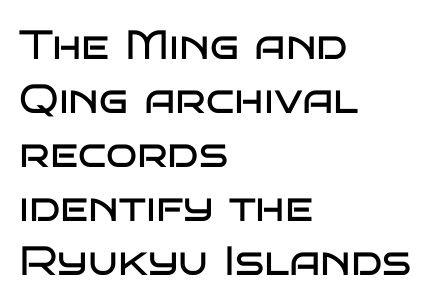
{"serif": "no", "italic": "no", "bold": "no", "weight": "regular", "width": "wide", "stroke_contrast": "low", "x_height": "large", "monospaced": "no", "underline": "no", "align": "left", "line_spacing": "normal", "line_spacing_ratio": 1.32, "letter_spacing": "normal", "letter_spacing_em": 0.0, "glyph_px": 41}
